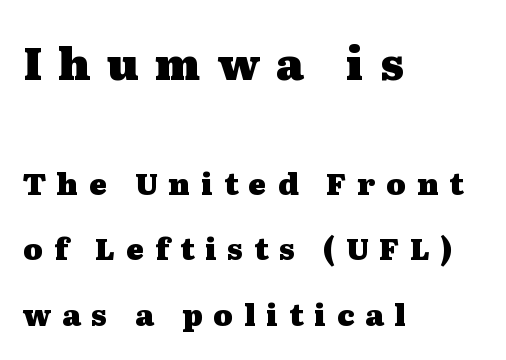
Q: Is the text bold? A: Yes.
Q: Is the text italic (slanted)? A: No, it is upright.
Q: Is the typeface a serif or a sans-serif typeface? A: Serif.
Q: Is the text underlined? A: No.
Q: How is the paragraph aligned? A: Left-aligned.
Q: Is the spacing between letters normal or unusually wide? A: Unusually wide.
Q: Is the spacing between lines tight, normal or loose? A: Loose.
Q: Which block of text is set in a larger size, the first (top) or the second (bottom)? A: The first (top) one.
Q: Width (condensed, normal, or wide)? A: Wide.
Q: Stroke contrast? A: Medium.
Q: x-height? A: Medium.
Q: Monospaced? A: No.
